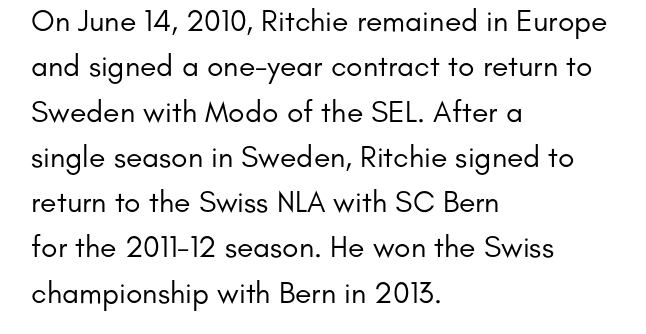
Normally led — the rows are evenly, conventionally spaced. Heft: none added — not bold. The type sits square on the baseline with zero lean. This sample has the flowing, uneven cadence of proportional lettering. The font family rendered here belongs to the sans-serif group.
